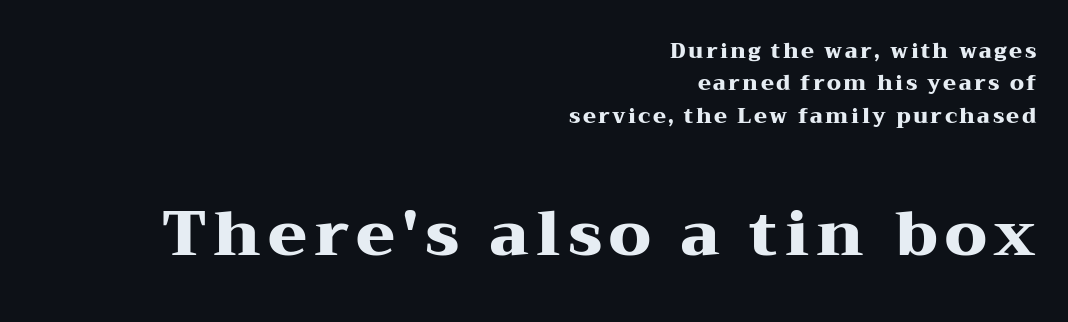
The image shows 63 px heavy, wide serif type, upright; set right-aligned, normal line spacing (1.54x), not underlined; the second (bottom) block is 3.0x larger; medium stroke contrast and a medium x-height.
